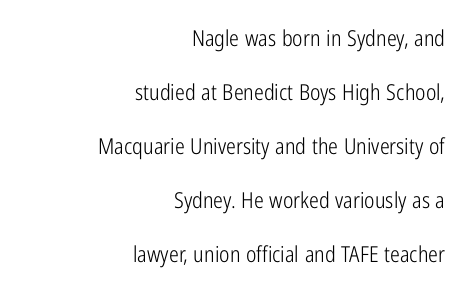
The paragraph shown leans on its right margin. Stems here are at most as thick as an everyday book face. Does the leading feel generous? Absolutely, it's lavish. The type is set solid horizontally, with unmodified tracking. Descenders are the only things crossing below the line. Is there any slant? The stems are plumb.
